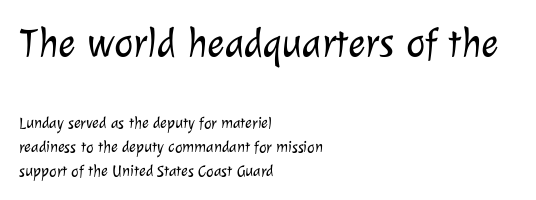
The image shows 41 px light sans-serif type; set left-aligned, normal line spacing (1.49x), normal letter spacing, not underlined; the first (top) block is 2.56x larger; low stroke contrast and a medium x-height.
